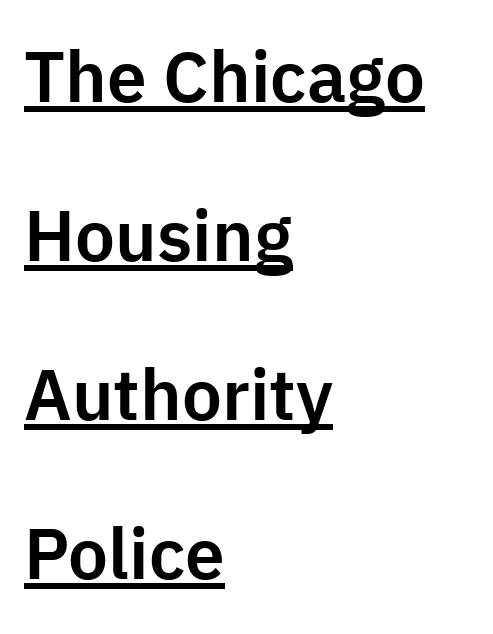
{"serif": "no", "italic": "no", "width": "normal", "stroke_contrast": "low", "x_height": "medium", "monospaced": "no", "underline": "yes", "align": "left", "line_spacing": "loose", "line_spacing_ratio": 2.24, "letter_spacing": "normal", "letter_spacing_em": 0.0, "glyph_px": 71}
